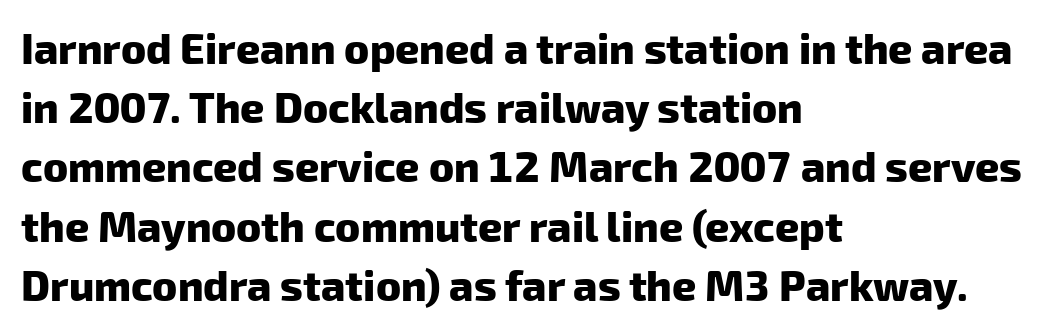
The image shows 42 px heavy sans-serif type; set left-aligned, normal line spacing (1.41x), normal letter spacing, not underlined; low stroke contrast and a medium x-height.
